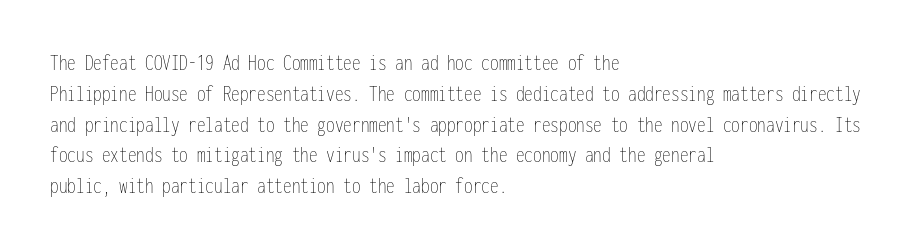
The image shows 23 px text type, upright; set left-aligned, normal line spacing (1.34x), normal letter spacing, not underlined.
